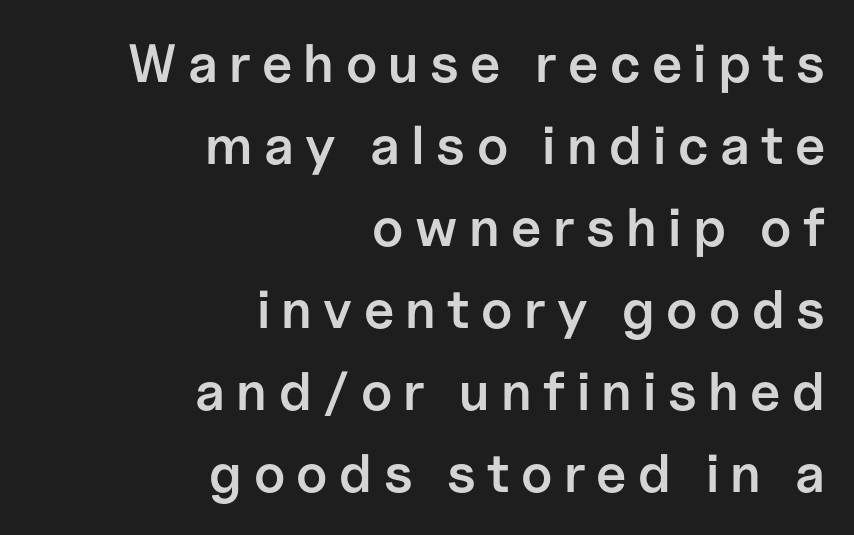
{"serif": "no", "italic": "no", "bold": "semi", "weight": "semibold", "width": "normal", "stroke_contrast": "low", "x_height": "medium", "monospaced": "no", "underline": "no", "align": "right", "line_spacing": "normal", "line_spacing_ratio": 1.52, "letter_spacing": "wide", "letter_spacing_em": 0.21, "glyph_px": 54}
